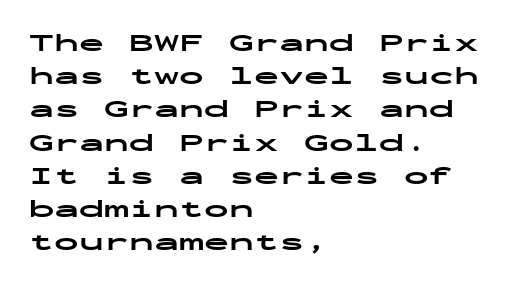
Q: Is the text bold? A: Yes.
Q: Is the text italic (slanted)? A: No, it is upright.
Q: Is the text underlined? A: No.
Q: How is the paragraph aligned? A: Left-aligned.
Q: Is the spacing between letters normal or unusually wide? A: Normal.
Q: Is the spacing between lines tight, normal or loose? A: Normal.
